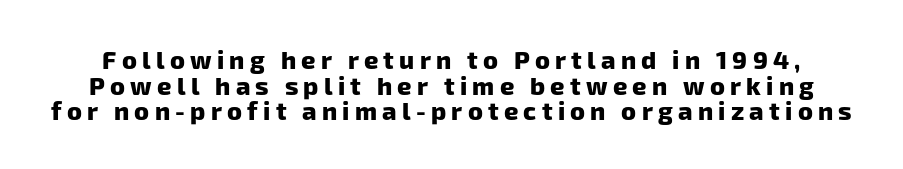
Students, note that the glyphs here are deliberately spaced far apart. Reading down the column, the eye jumps only a short way to each next line. A full-strength bold gives these letters their thick strokes. The specimen omits any rule beneath the text block's lines.
